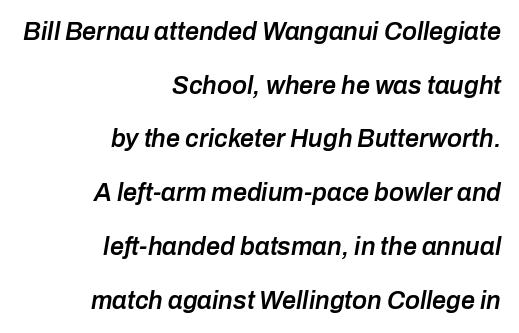
Leading is clearly above the norm, producing a sparse column. Slanted lettering throughout. Nobody drew a line under any word here. The paragraph shown leans on its right margin.
